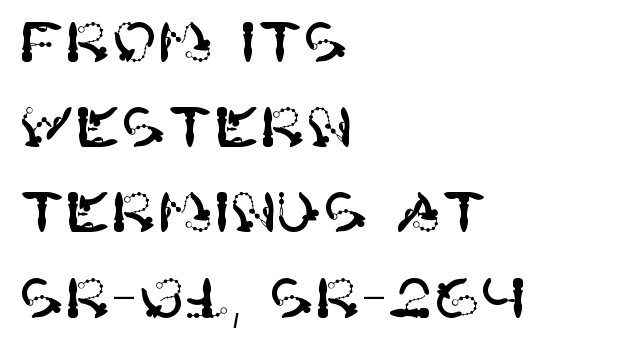
Every character sits straight up, as roman type does. Here the glyphs are tracked normally, forming tight word shapes. Honestly, the row spacing looks completely unremarkable. Letters rest on an invisible, unmarked baseline.
